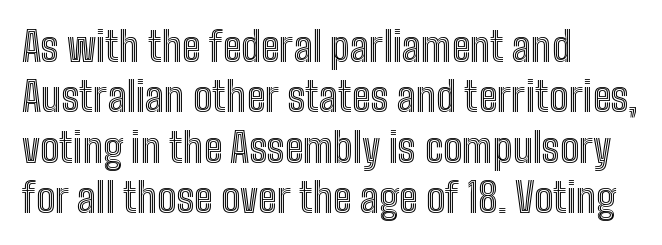
Regular leading. Letter spacing: default. The compositor pushed each line to the left boundary. The passage shown is typed in a proportional face where columns would drift.
